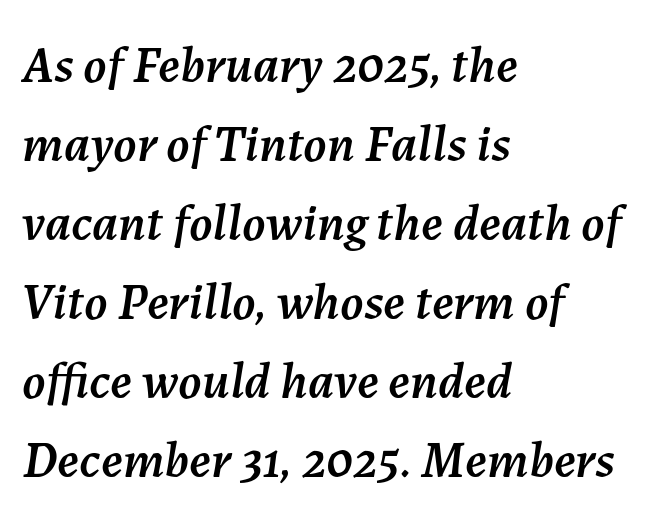
The rendering keeps characters at their native spacing. A student would call this left alignment; a typographer would say flush left, rag right. The baseline area is clear. The axis of the letterforms is tilted away from vertical. Vertically, the passage feels balanced, rows spaced as you'd expect.
